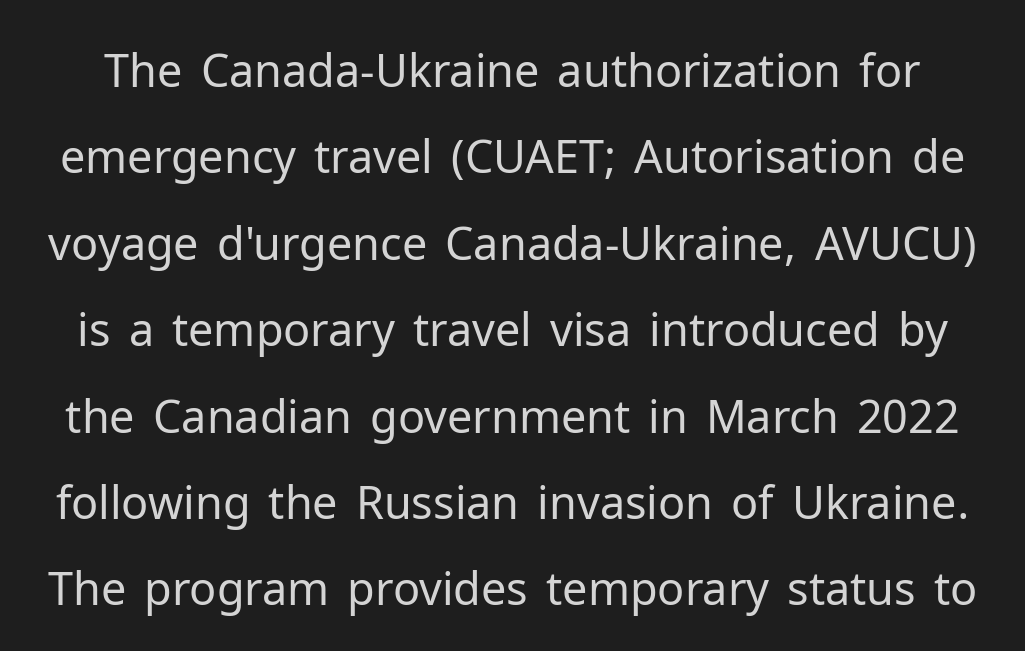
Vertical spacing — loose. Posture: vertical. There is no visible air inserted between adjacent glyphs. Clear beneath every line of the passage.
